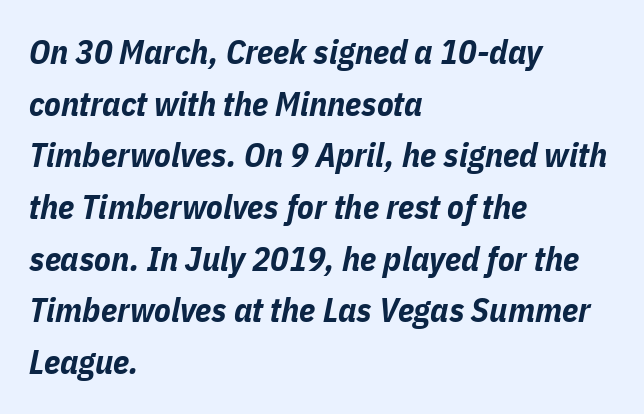
{"italic": "yes", "lean": "right", "slant_degrees": 11, "bold": "yes", "weight": "bold", "width": "condensed", "stroke_contrast": "low", "x_height": "medium", "monospaced": "no", "underline": "no", "align": "left", "line_spacing": "normal", "line_spacing_ratio": 1.52, "letter_spacing": "normal", "letter_spacing_em": 0.0, "glyph_px": 34}
